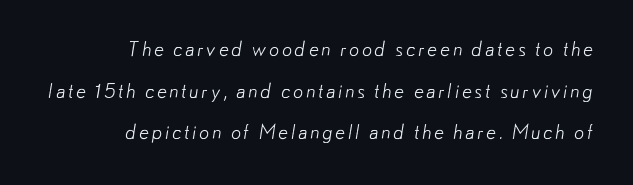
{"bold": "no", "underline": "no", "align": "right", "line_spacing": "loose", "line_spacing_ratio": 2.08, "glyph_px": 20}
